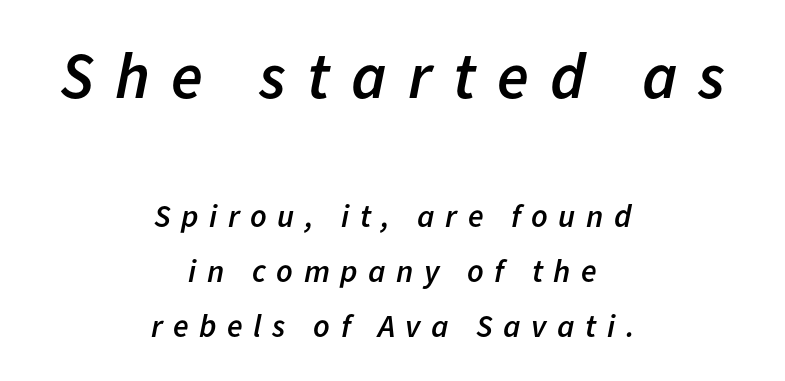
{"italic": "yes", "lean": "right", "slant_degrees": 11, "bold": "semi", "weight": "semibold", "width": "normal", "stroke_contrast": "low", "x_height": "medium", "monospaced": "no", "underline": "no", "align": "center", "line_spacing_ratio": 1.71, "letter_spacing": "wide", "letter_spacing_em": 0.33, "larger_block": "first", "size_ratio": 2.03, "glyph_px": 65}
